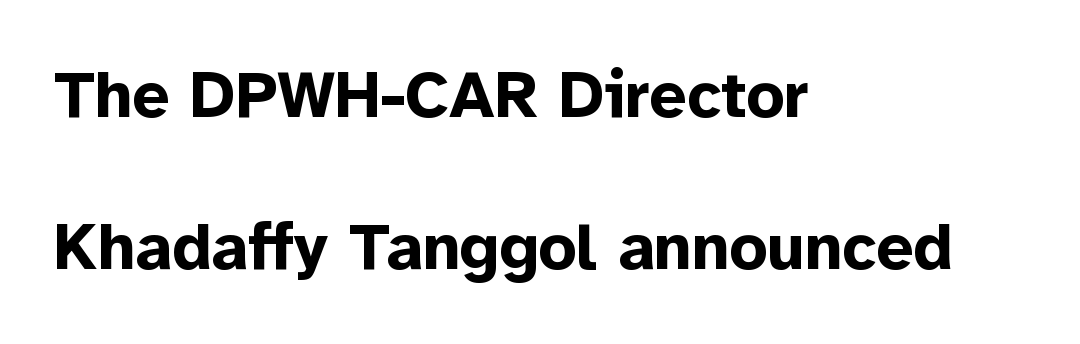
The image shows 66 px bold sans-serif type, upright; set left-aligned, loose line spacing (2.31x), normal letter spacing, not underlined; low stroke contrast and a medium x-height.
